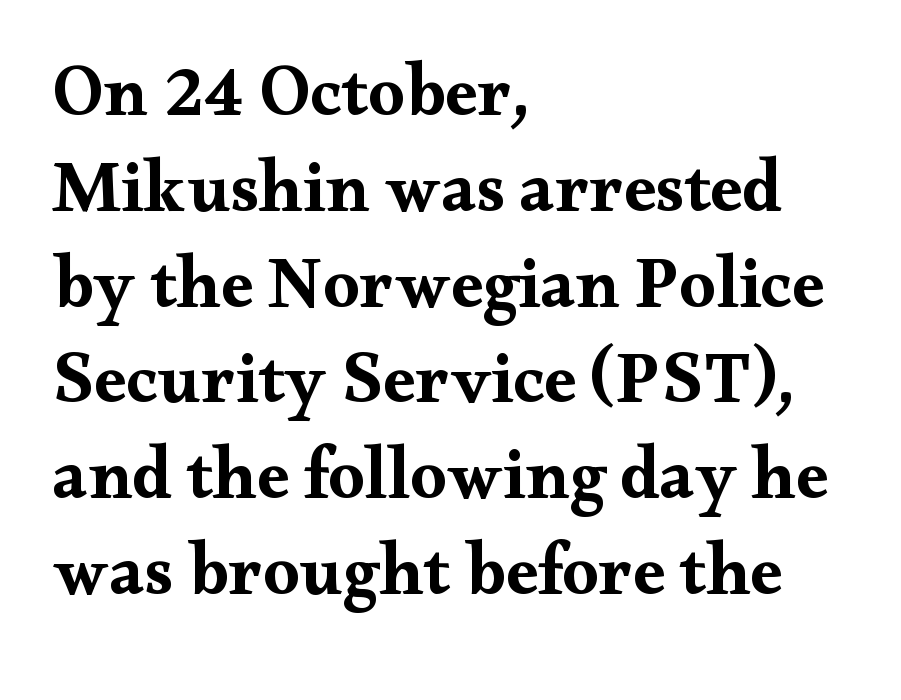
The typography opts for an upright posture over an oblique one. Leading matches the norm, producing a regular column. Glance below the letters and you will spot only blank space. The paragraph has a hard left edge and a soft right edge. Nobody touched the tracking dial on this one.
